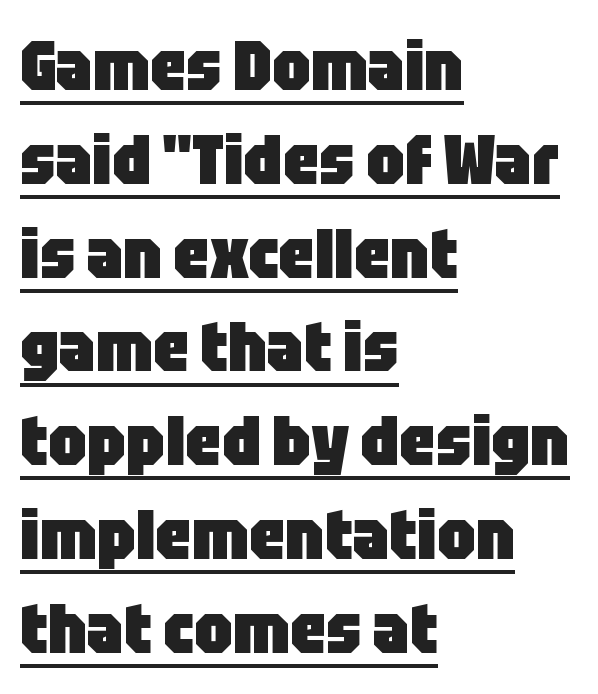
The image shows 70 px heavy, condensed sans-serif type, upright; set left-aligned, normal line spacing (1.34x), normal letter spacing, underlined; low stroke contrast and a large x-height.
